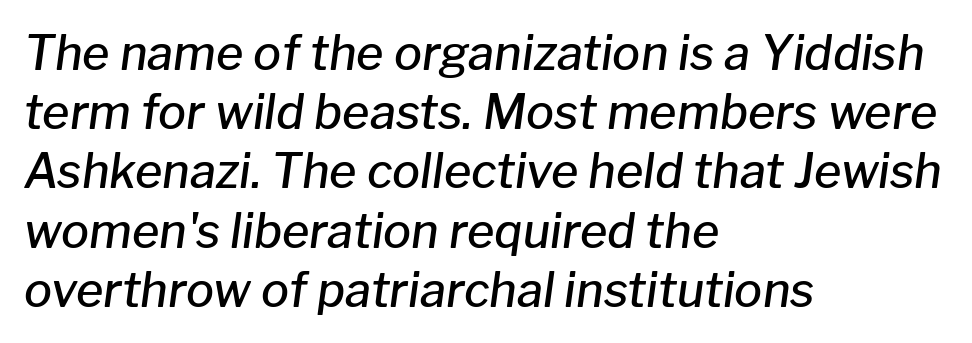
Q: Is the text bold? A: Semi-bold.
Q: Is the text italic (slanted)? A: Yes, it leans right by about 8 degrees.
Q: Is the text underlined? A: No.
Q: How is the paragraph aligned? A: Left-aligned.
Q: Is the spacing between letters normal or unusually wide? A: Normal.
Q: Is the spacing between lines tight, normal or loose? A: Normal.
Q: Width (condensed, normal, or wide)? A: Normal.
Q: Stroke contrast? A: Low.
Q: x-height? A: Medium.
Q: Monospaced? A: No.
